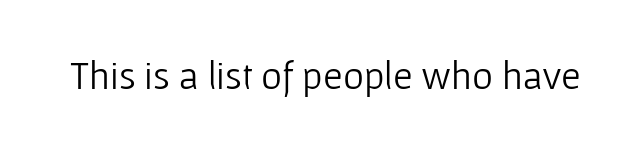
Q: Is the text bold? A: No.
Q: Is the text italic (slanted)? A: No, it is upright.
Q: Is the typeface a serif or a sans-serif typeface? A: Sans-serif.
Q: Is the text underlined? A: No.
Q: Is the spacing between letters normal or unusually wide? A: Normal.
Q: Width (condensed, normal, or wide)? A: Normal.
Q: Stroke contrast? A: Low.
Q: x-height? A: Medium.
Q: Monospaced? A: No.
